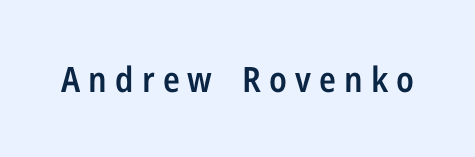
{"serif": "no", "italic": "no", "bold": "semi", "weight": "semibold", "width": "condensed", "stroke_contrast": "low", "x_height": "medium", "monospaced": "no", "underline": "no", "letter_spacing": "wide", "letter_spacing_em": 0.23, "glyph_px": 35}
